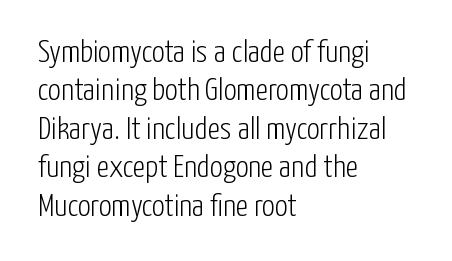
{"serif": "no", "italic": "no", "bold": "no", "weight": "light", "width": "condensed", "stroke_contrast": "low", "x_height": "medium", "monospaced": "no", "underline": "no", "align": "left", "line_spacing_ratio": 1.2, "letter_spacing": "normal", "letter_spacing_em": 0.0, "glyph_px": 32}
